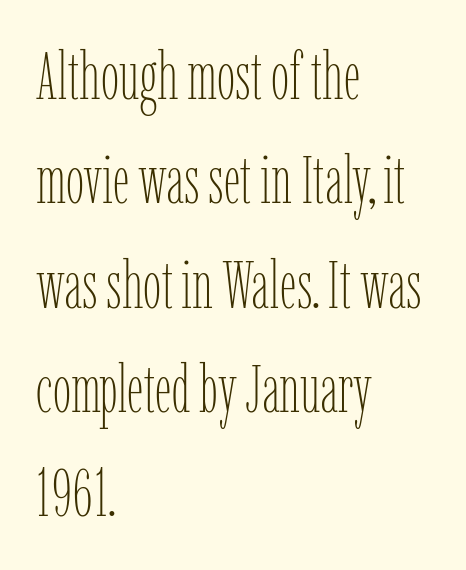
Q: Is the text bold? A: No.
Q: Is the text italic (slanted)? A: No, it is upright.
Q: Is the text underlined? A: No.
Q: How is the paragraph aligned? A: Left-aligned.
Q: Is the spacing between letters normal or unusually wide? A: Normal.
Q: Is the spacing between lines tight, normal or loose? A: Normal.
Q: Width (condensed, normal, or wide)? A: Condensed.
Q: Stroke contrast? A: Low.
Q: x-height? A: Medium.
Q: Monospaced? A: No.
